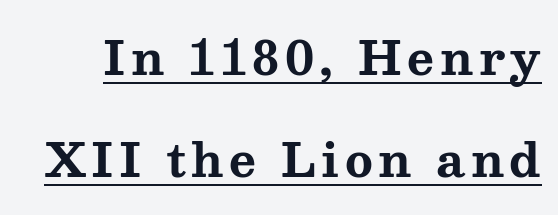
{"serif": "yes", "italic": "no", "bold": "yes", "weight": "bold", "width": "wide", "stroke_contrast": "medium", "x_height": "medium", "monospaced": "no", "underline": "yes", "line_spacing": "loose", "line_spacing_ratio": 2.22, "glyph_px": 46}
